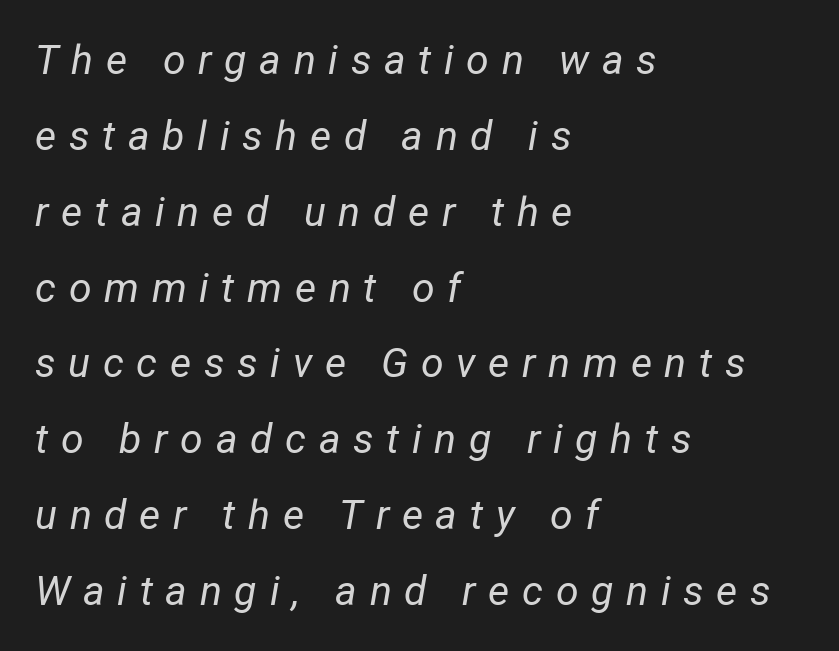
Each word looks stretched out because of the extra space between its letters. Tall strokes in this sample are angled rather than plumb. Is the block centered? No — it sits flush against the left margin. The passage shown is typed in a proportional face where columns would drift.
